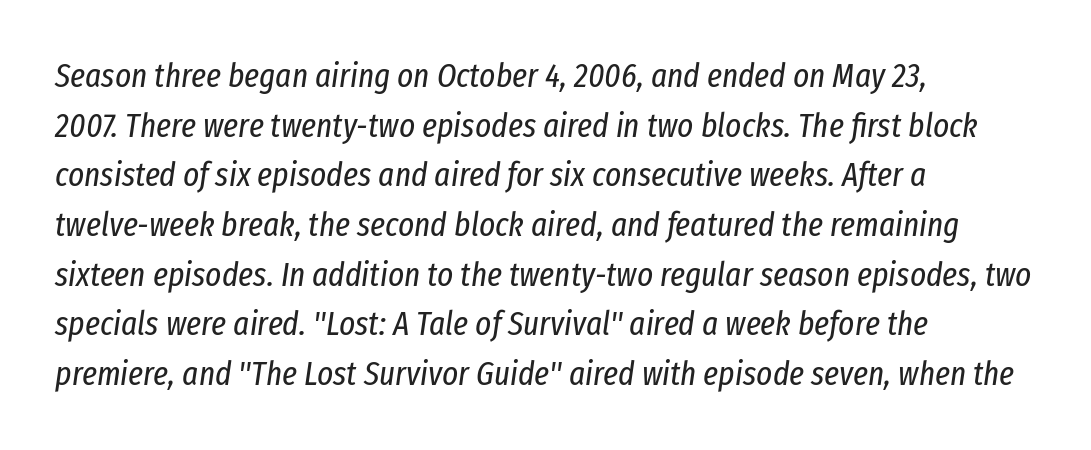
{"italic": "yes", "lean": "right", "slant_degrees": 8, "bold": "no", "weight": "regular", "width": "condensed", "stroke_contrast": "low", "x_height": "medium", "monospaced": "no", "underline": "no", "align": "left", "line_spacing": "normal", "line_spacing_ratio": 1.46, "letter_spacing": "normal", "letter_spacing_em": 0.0, "glyph_px": 34}
